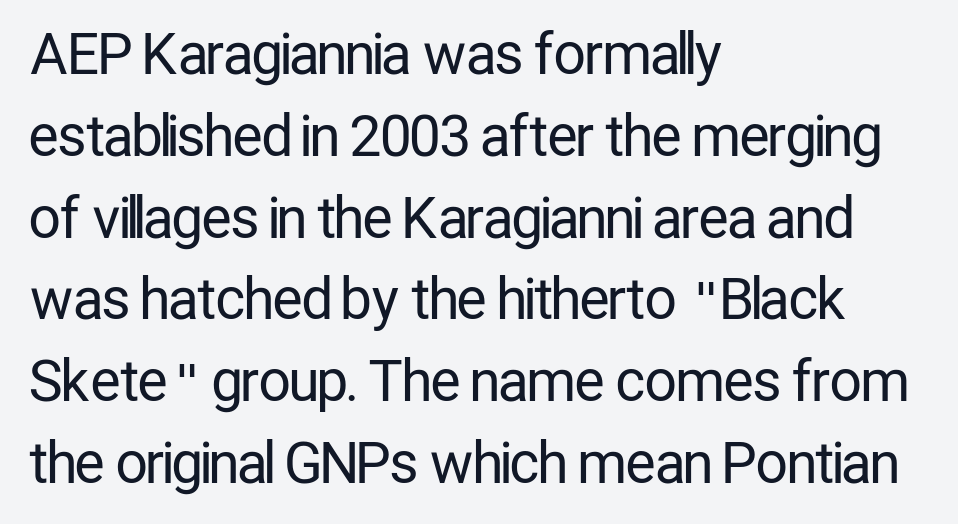
{"serif": "no", "italic": "no", "bold": "no", "weight": "regular", "width": "condensed", "stroke_contrast": "low", "x_height": "medium", "monospaced": "no", "underline": "no", "align": "left", "line_spacing": "normal", "line_spacing_ratio": 1.46, "letter_spacing": "normal", "letter_spacing_em": 0.0, "glyph_px": 56}
